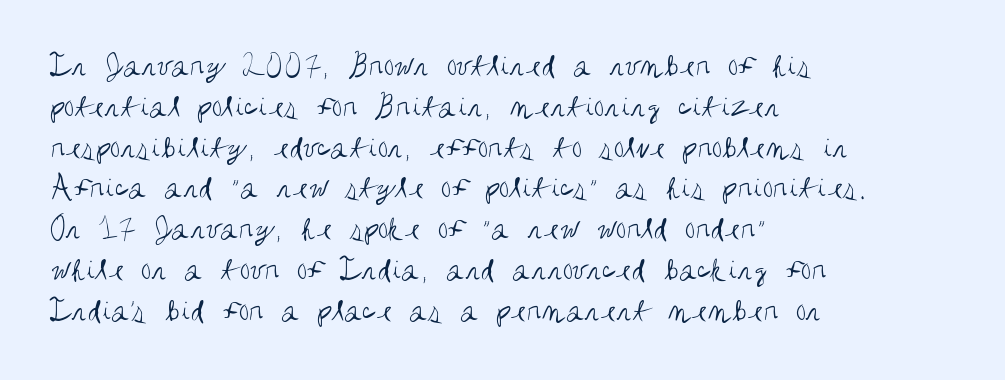
Type style note: lacks serifs. The strokes are not fattened; the text isn't bold. Casual observation: everything's shoved over to the left. There is no visible air inserted between adjacent glyphs. Think of a printed novel: that variable character pitch is what you see here.
